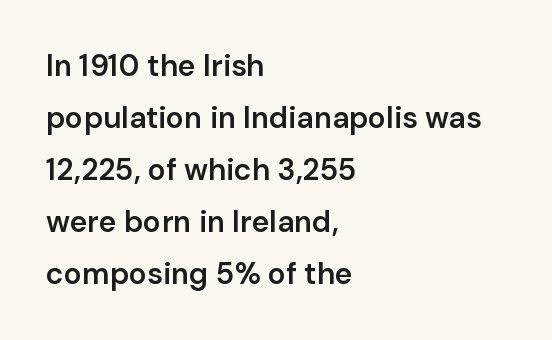
Every stem runs plumb, perpendicular to the baseline. Proportional: the letters do not fall into vertical columns. The setting favours the left margin, as ordinary paragraphs usually do. Is the type bold? Partly — it's a semibold, heavier than regular but not fully bold. The letters carry no serifs — their stems end cleanly without finishing strokes.
